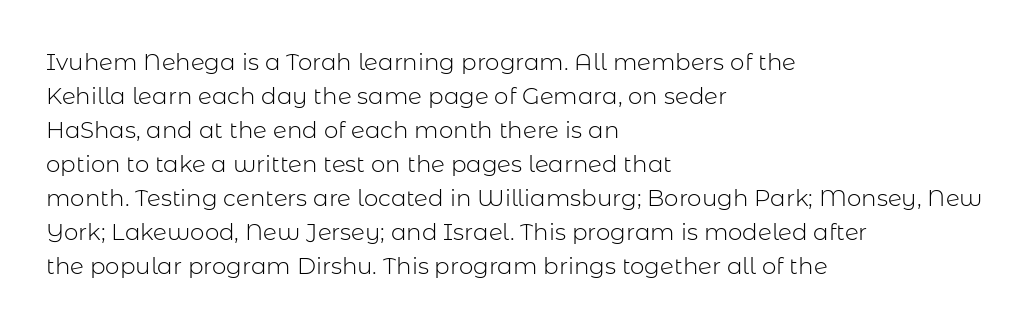
The image shows 23 px text type, upright; set left-aligned, normal line spacing (1.48x), normal letter spacing, not underlined.
